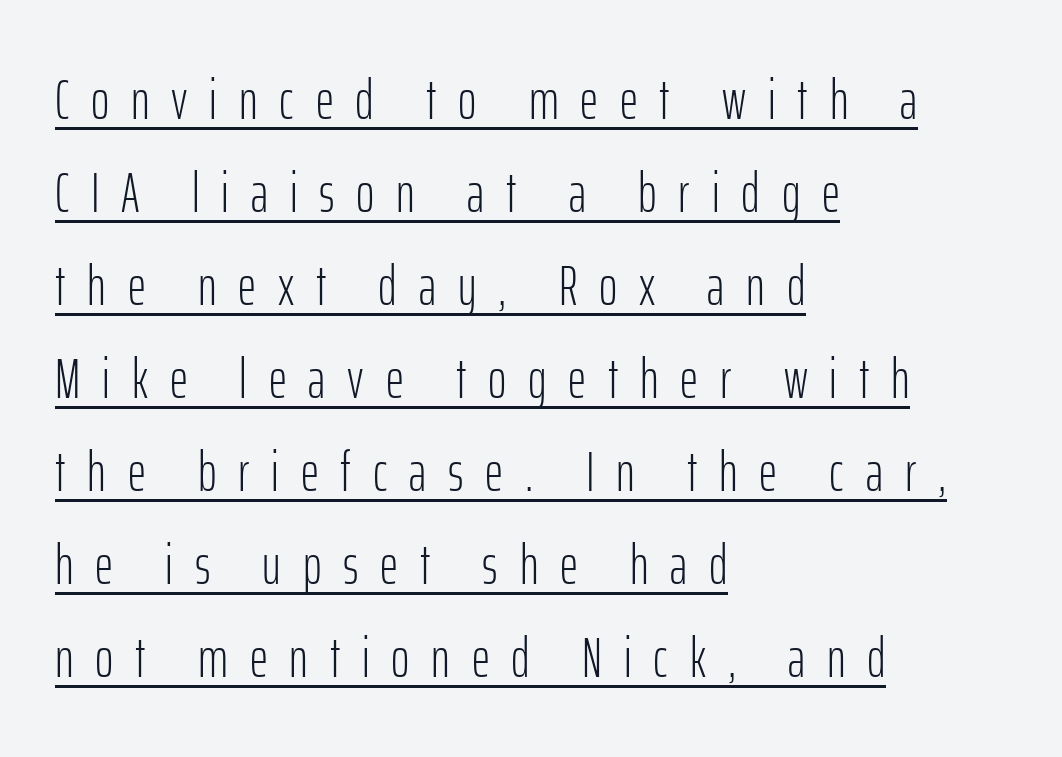
This sample uses expanded letter spacing, leaving extra air between glyphs. The ragged edge is on the right, which tells us the setting is flush left. The letters stand straight up with perfectly vertical stems. This sample has the flowing, uneven cadence of proportional lettering.
